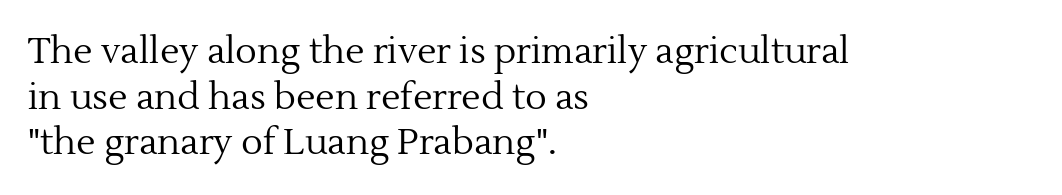
Q: Is the text bold? A: No.
Q: Is the text italic (slanted)? A: No, it is upright.
Q: Is the typeface a serif or a sans-serif typeface? A: Serif.
Q: Is the text underlined? A: No.
Q: How is the paragraph aligned? A: Left-aligned.
Q: Is the spacing between letters normal or unusually wide? A: Normal.
Q: Is the spacing between lines tight, normal or loose? A: Normal.
Q: Width (condensed, normal, or wide)? A: Normal.
Q: x-height? A: Medium.
Q: Monospaced? A: No.
